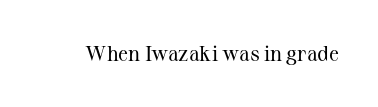
The image shows 21 px text type, upright; set normal letter spacing, not underlined.
